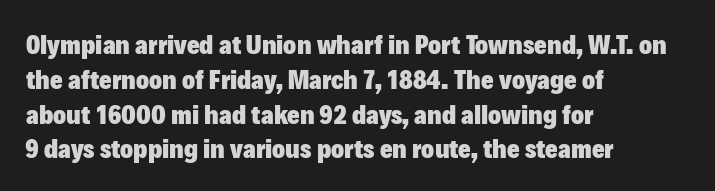
Q: Is the text bold? A: Yes.
Q: Is the text italic (slanted)? A: No, it is upright.
Q: Is the text underlined? A: No.
Q: How is the paragraph aligned? A: Left-aligned.
Q: Is the spacing between letters normal or unusually wide? A: Normal.
Q: Is the spacing between lines tight, normal or loose? A: Normal.
